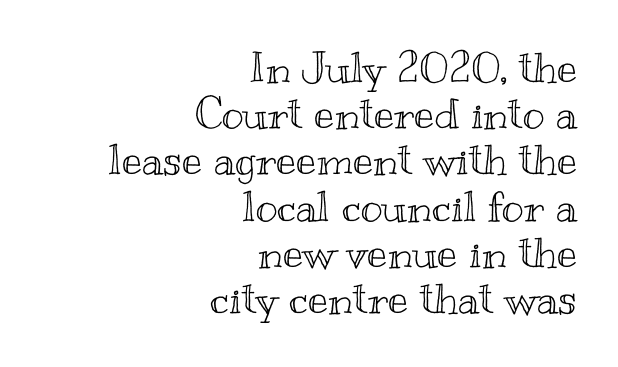
The image shows 42 px wide type, upright; set right-aligned, tight line spacing (1.1x), normal letter spacing, not underlined; a small x-height.
